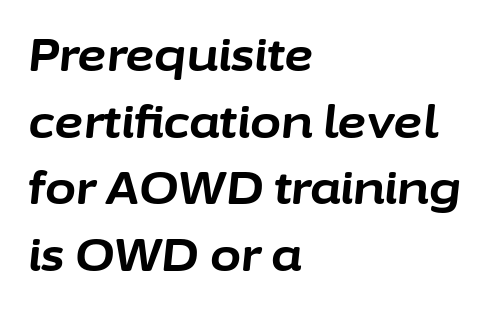
{"italic": "yes", "lean": "right", "slant_degrees": 6, "bold": "yes", "weight": "bold", "width": "normal", "stroke_contrast": "low", "x_height": "medium", "monospaced": "no", "underline": "no", "align": "left", "line_spacing": "normal", "line_spacing_ratio": 1.48, "letter_spacing": "normal", "letter_spacing_em": 0.0, "glyph_px": 45}
